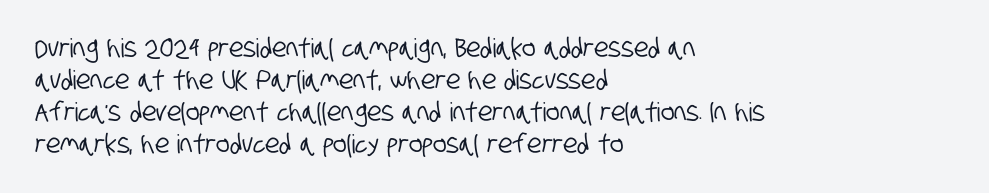
The rendering anchors every line to the left-hand side. Nothing unusual about the tracking: characters are spaced as the font intends. The string is rendered with underlining switched off.
